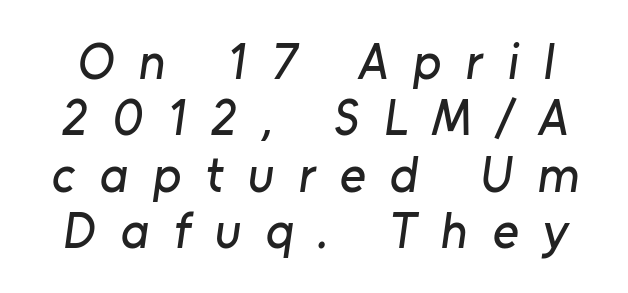
Q: Is the typeface a serif or a sans-serif typeface? A: Sans-serif.
Q: Is the text underlined? A: No.
Q: Is the spacing between letters normal or unusually wide? A: Unusually wide.
Q: Is the spacing between lines tight, normal or loose? A: Tight.
Q: Width (condensed, normal, or wide)? A: Normal.
Q: Stroke contrast? A: Low.
Q: x-height? A: Medium.
Q: Monospaced? A: No.
